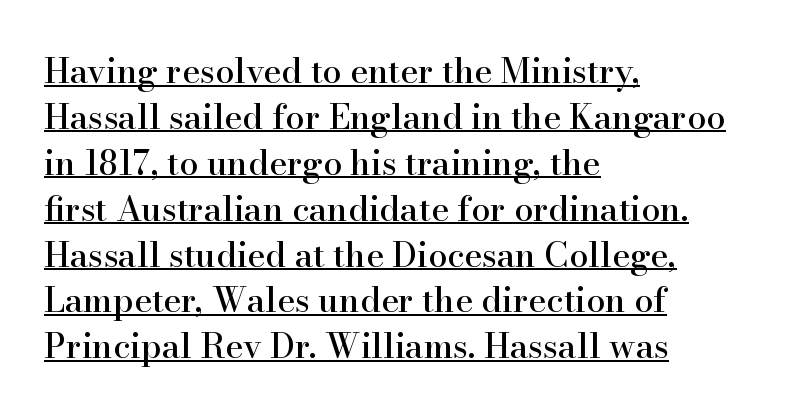
Q: Is the text italic (slanted)? A: No, it is upright.
Q: Is the typeface a serif or a sans-serif typeface? A: Serif.
Q: Is the text underlined? A: Yes.
Q: How is the paragraph aligned? A: Left-aligned.
Q: Is the spacing between letters normal or unusually wide? A: Normal.
Q: Is the spacing between lines tight, normal or loose? A: Normal.
Q: Width (condensed, normal, or wide)? A: Normal.
Q: Stroke contrast? A: High.
Q: x-height? A: Small.
Q: Monospaced? A: No.
